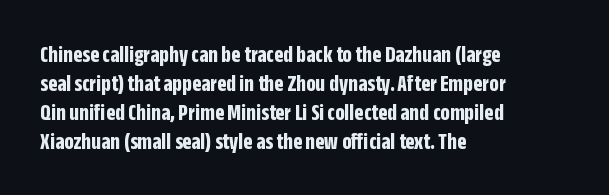
{"italic": "no", "bold": "yes", "underline": "no", "align": "left", "line_spacing_ratio": 1.21, "letter_spacing": "normal", "letter_spacing_em": 0.0, "glyph_px": 24}
